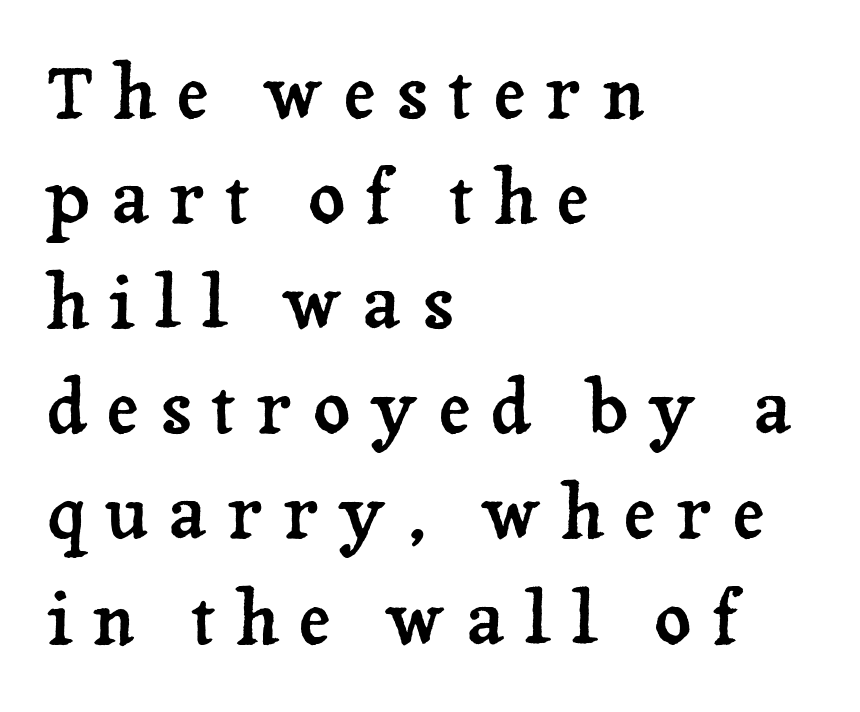
These lines were composed using upright roman letters. Decoration check: the copy has no underline. Vertically, the passage feels balanced, rows spaced as you'd expect. Character widths vary here, with narrow letters taking less room than wide ones. If you drew a ruler down the left edge, every line would touch it.
